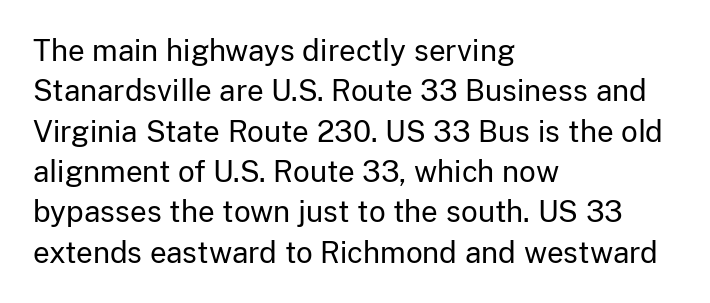
The type is set solid horizontally, with unmodified tracking. The axis of the letterforms is exactly vertical. The letters advance in unequal steps, a hallmark of proportional type. Stroke thickness stays within the range of a standard reading face or lighter. Quick note: interline space is typical.
